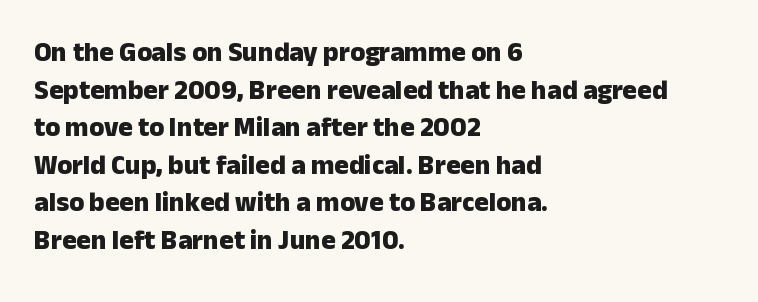
Q: Is the text bold? A: Yes.
Q: Is the text italic (slanted)? A: No, it is upright.
Q: Is the text underlined? A: No.
Q: How is the paragraph aligned? A: Left-aligned.
Q: Is the spacing between letters normal or unusually wide? A: Normal.
Q: Is the spacing between lines tight, normal or loose? A: Normal.
